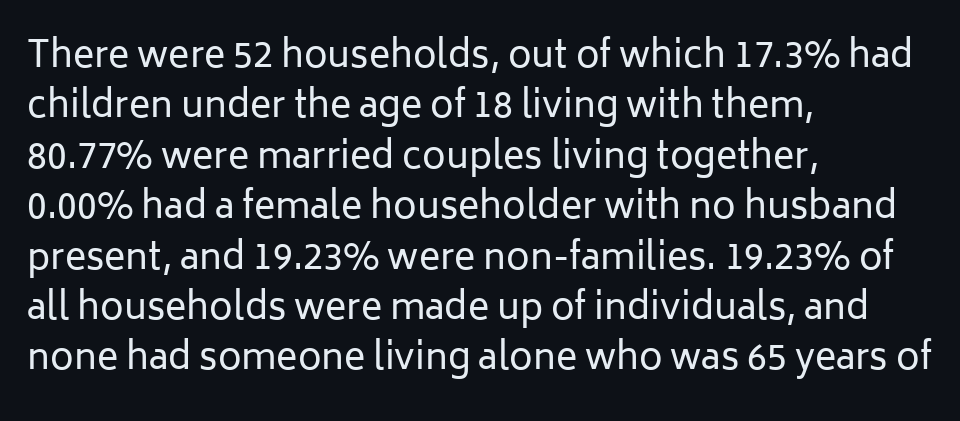
Quick note: interline space is typical. Does the type have serifs? No, each stem ends abruptly. Layout note: lines flush left. Descender tails drop into unmarked territory. Stems and bowls with no extra thickness — not bold. Each letter keeps its own natural width here, so spacing adapts to shape.
